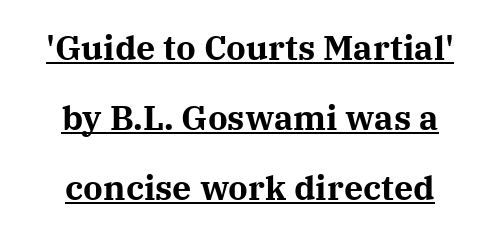
The image shows 34 px bold serif type, upright; set centered, loose line spacing (2.06x), normal letter spacing, underlined; medium stroke contrast and a medium x-height.
